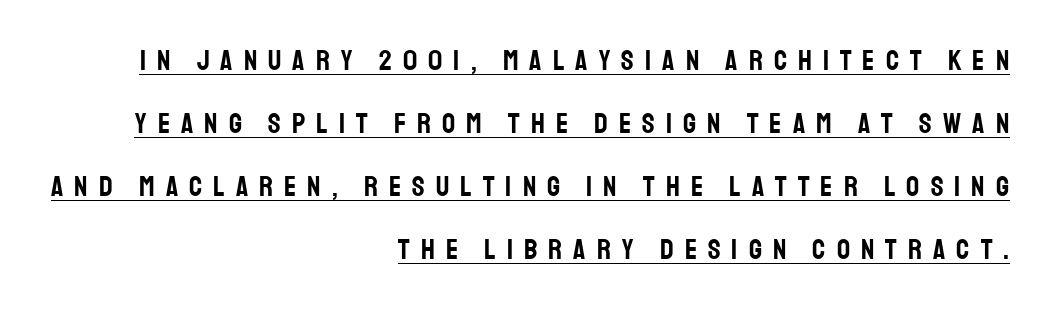
The image shows 29 px condensed sans-serif type, upright; set right-aligned, loose line spacing (2.17x), unusually wide letter spacing (+0.38 em), underlined; low stroke contrast and a large x-height.
